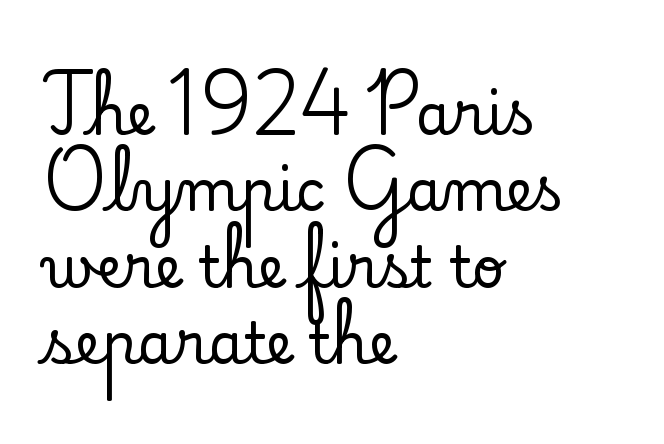
{"serif": "yes", "italic": "no", "width": "normal", "stroke_contrast": "low", "x_height": "small", "monospaced": "no", "underline": "no", "align": "left", "line_spacing": "normal", "line_spacing_ratio": 1.34, "letter_spacing": "normal", "letter_spacing_em": 0.0, "glyph_px": 57}
